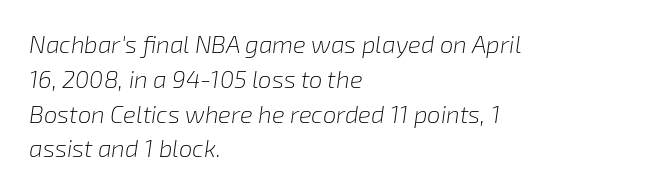
Does extra space separate the letters? No, they use regular spacing. The lines are quadded left. Heft: none added — not bold. Check under the words: just untouched page. Normally led — the rows are evenly, conventionally spaced.
